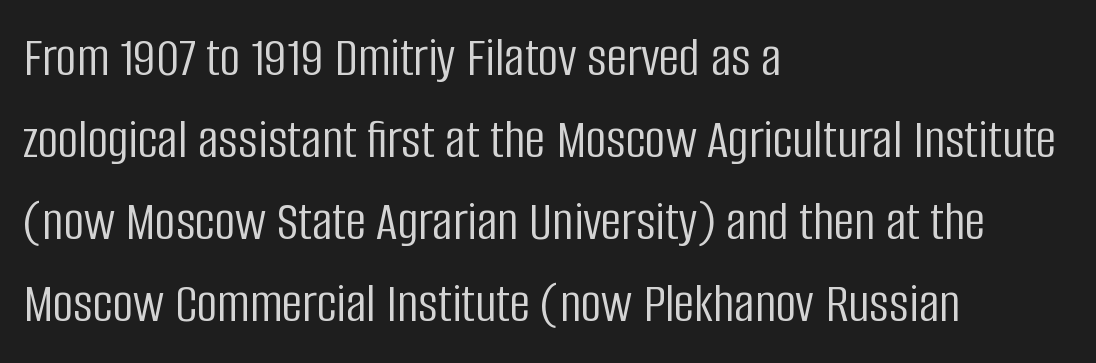
The image shows 57 px light, condensed sans-serif type, upright; set left-aligned, normal line spacing (1.44x), normal letter spacing, not underlined; low stroke contrast and a large x-height.
